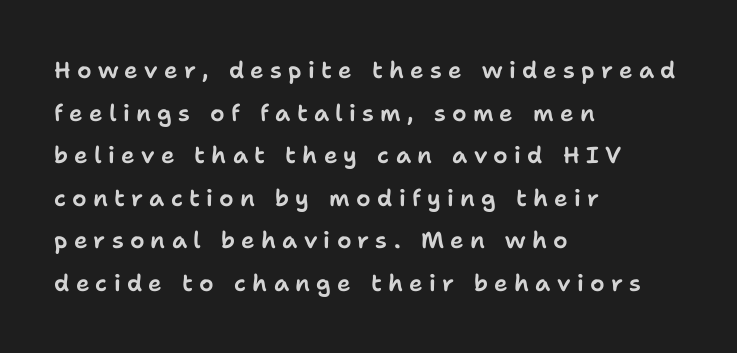
Q: Is the text italic (slanted)? A: No, it is upright.
Q: Is the text underlined? A: No.
Q: How is the paragraph aligned? A: Left-aligned.
Q: Is the spacing between letters normal or unusually wide? A: Unusually wide.
